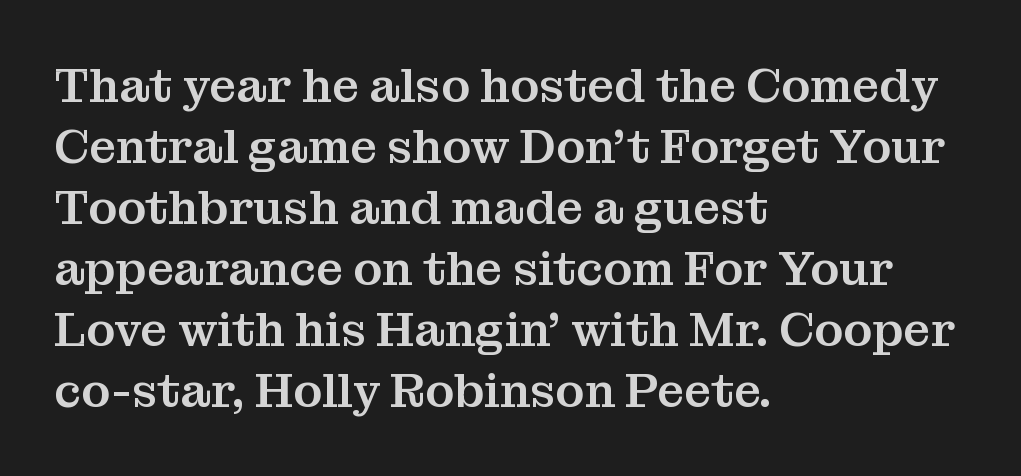
Words appear dense and cohesive because spacing is normal. These lines sit exactly where default settings would place them. Examine the stroke ends and you'll spot serifs. Do the characters align in a grid? No, the font is proportional. These lines stack with their left ends in a neat column.
